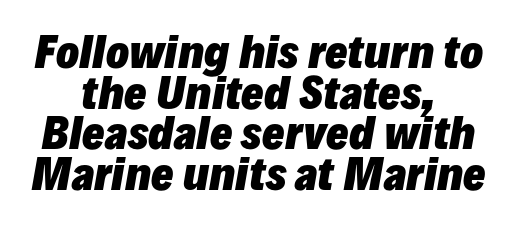
Q: Is the text bold? A: Yes.
Q: Is the text italic (slanted)? A: Yes, it leans right by about 10 degrees.
Q: Is the text underlined? A: No.
Q: How is the paragraph aligned? A: Centered.
Q: Is the spacing between letters normal or unusually wide? A: Normal.
Q: Is the spacing between lines tight, normal or loose? A: Tight.
Q: Width (condensed, normal, or wide)? A: Normal.
Q: Stroke contrast? A: Low.
Q: x-height? A: Medium.
Q: Monospaced? A: No.
